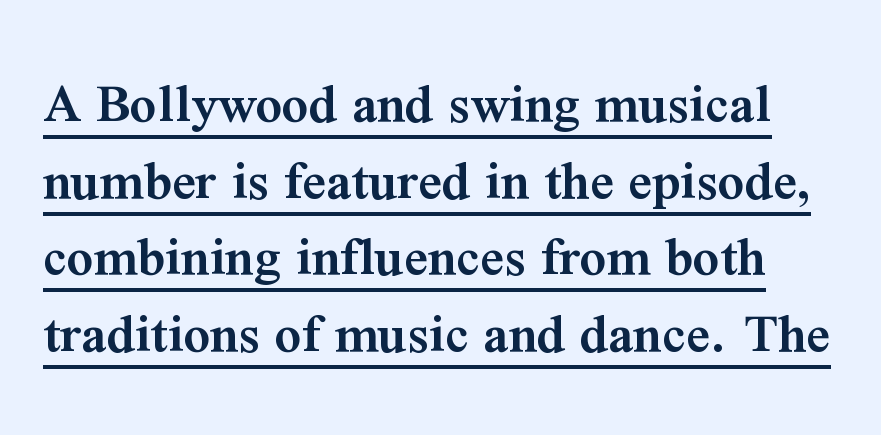
The image shows 58 px semibold serif type, upright; set normal line spacing (1.32x), normal letter spacing, underlined; medium stroke contrast and a medium x-height.
